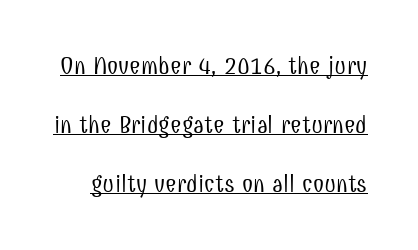
{"italic": "no", "bold": "no", "underline": "yes", "line_spacing": "loose", "line_spacing_ratio": 2.36, "letter_spacing": "normal", "letter_spacing_em": 0.0, "glyph_px": 25}
